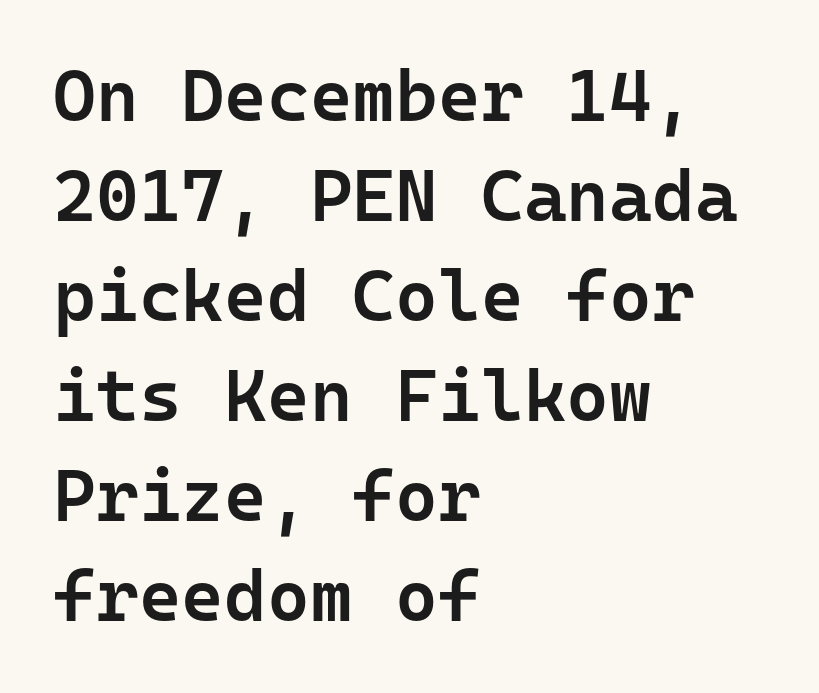
Q: Is the text bold? A: Semi-bold.
Q: Is the text italic (slanted)? A: No, it is upright.
Q: Is the typeface a serif or a sans-serif typeface? A: Sans-serif.
Q: Is the text underlined? A: No.
Q: How is the paragraph aligned? A: Left-aligned.
Q: Is the spacing between letters normal or unusually wide? A: Normal.
Q: Is the spacing between lines tight, normal or loose? A: Normal.
Q: Width (condensed, normal, or wide)? A: Normal.
Q: Stroke contrast? A: Low.
Q: x-height? A: Medium.
Q: Monospaced? A: Yes.
